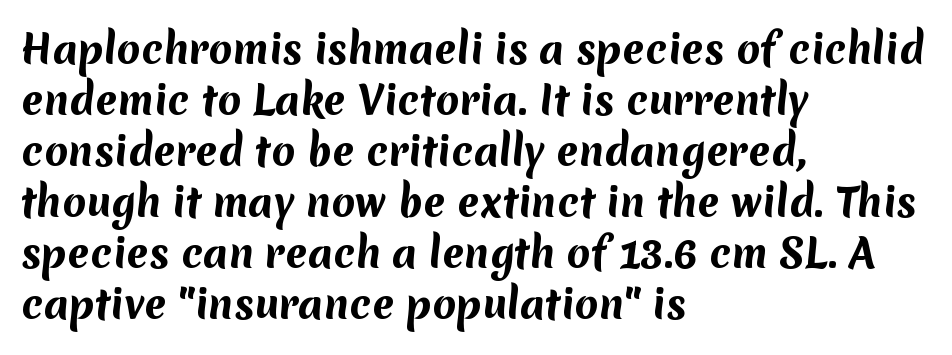
{"serif": "no", "bold": "yes", "weight": "bold", "width": "normal", "stroke_contrast": "medium", "x_height": "medium", "monospaced": "no", "underline": "no", "align": "left", "line_spacing": "normal", "line_spacing_ratio": 1.31, "letter_spacing": "normal", "letter_spacing_em": 0.0, "glyph_px": 39}
